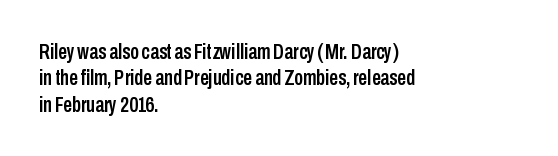
Q: Is the text italic (slanted)? A: No, it is upright.
Q: Is the text underlined? A: No.
Q: How is the paragraph aligned? A: Left-aligned.
Q: Is the spacing between letters normal or unusually wide? A: Normal.
